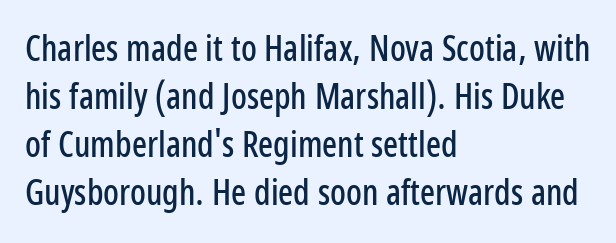
Q: Is the text italic (slanted)? A: No, it is upright.
Q: Is the typeface a serif or a sans-serif typeface? A: Sans-serif.
Q: Is the text underlined? A: No.
Q: How is the paragraph aligned? A: Left-aligned.
Q: Is the spacing between letters normal or unusually wide? A: Normal.
Q: Is the spacing between lines tight, normal or loose? A: Normal.
Q: Width (condensed, normal, or wide)? A: Condensed.
Q: Stroke contrast? A: Low.
Q: x-height? A: Medium.
Q: Monospaced? A: No.
